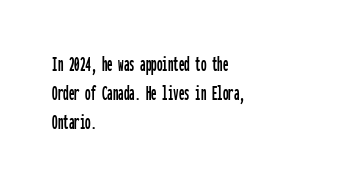
{"italic": "no", "underline": "no", "align": "left", "line_spacing": "normal", "line_spacing_ratio": 1.31, "letter_spacing": "normal", "letter_spacing_em": 0.0, "glyph_px": 22}
